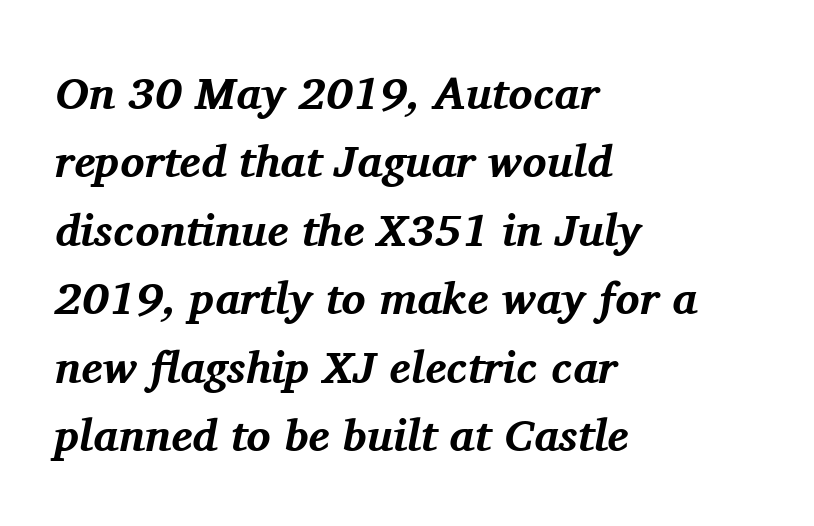
{"serif": "yes", "italic": "yes", "lean": "right", "slant_degrees": 11, "bold": "yes", "weight": "bold", "width": "normal", "stroke_contrast": "medium", "x_height": "medium", "monospaced": "no", "underline": "no", "align": "left", "line_spacing": "normal", "line_spacing_ratio": 1.52, "letter_spacing": "normal", "letter_spacing_em": 0.0, "glyph_px": 45}
